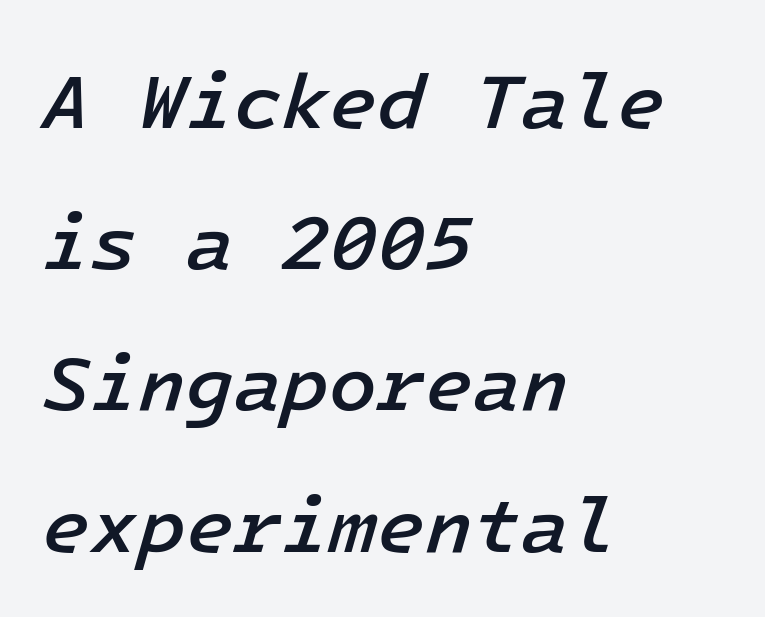
Unmarked baselines from the first word to the last. The sample has been set in demibold, a notch under bold. Honestly, the letter spacing is just normal — you wouldn't notice it. The typography opts for an oblique posture over an upright one. Typeset ragged right — the left edge is the straight one.
